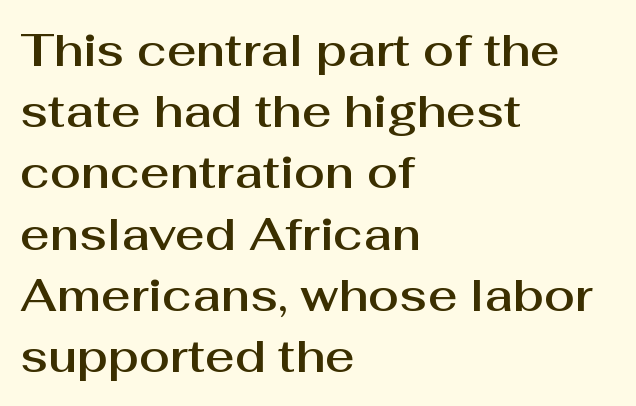
Q: Is the text italic (slanted)? A: No, it is upright.
Q: Is the typeface a serif or a sans-serif typeface? A: Sans-serif.
Q: Is the text underlined? A: No.
Q: How is the paragraph aligned? A: Left-aligned.
Q: Is the spacing between letters normal or unusually wide? A: Normal.
Q: Is the spacing between lines tight, normal or loose? A: Normal.
Q: Width (condensed, normal, or wide)? A: Normal.
Q: Stroke contrast? A: Medium.
Q: x-height? A: Medium.
Q: Monospaced? A: No.
